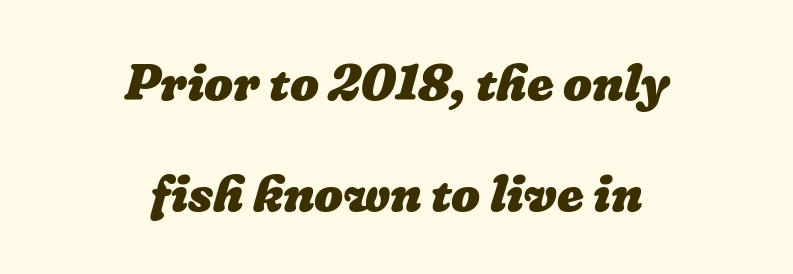
Pretty heavy lettering here — definitely bold. Each line is balanced around a shared central axis. You could not count columns in this text — the font is proportionally spaced. Letter spacing: default. In terms of leading, this rendering errs on the spacious side. The glyphs are unaccompanied by any horizontal stroke below them.
